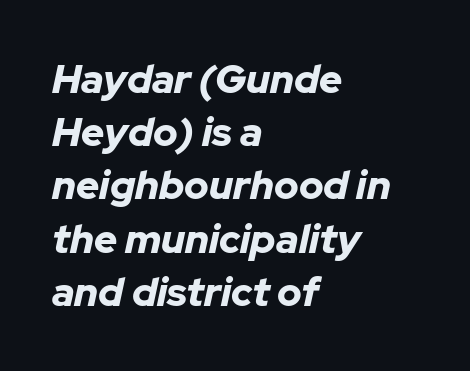
The image shows 40 px bold type, italic (leaning right); set left-aligned, normal line spacing (1.33x), normal letter spacing, not underlined; low stroke contrast and a medium x-height.
